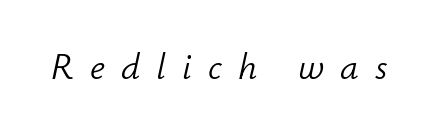
Q: Is the text bold? A: No.
Q: Is the text italic (slanted)? A: Yes, it leans right by about 12 degrees.
Q: Is the text underlined? A: No.
Q: Is the spacing between letters normal or unusually wide? A: Unusually wide.
Q: Width (condensed, normal, or wide)? A: Normal.
Q: Stroke contrast? A: Low.
Q: x-height? A: Small.
Q: Monospaced? A: No.
